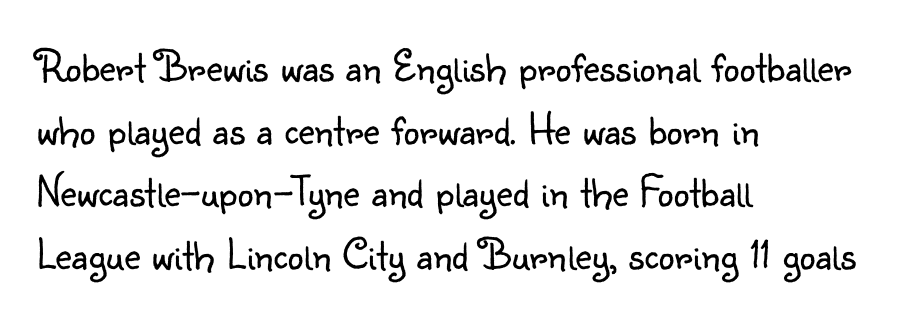
In CSS terms this would be text-align: left. This sample has the flowing, uneven cadence of proportional lettering. Ink coverage per letter is moderate at most. A roman cut, with each character standing at attention. Each new line begins a customary step beneath the previous one. Note: no serifs on the glyphs.
